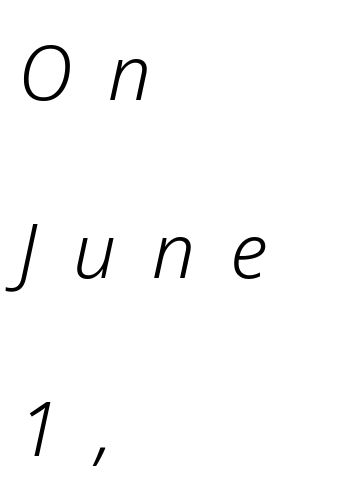
The image shows 76 px light type, italic (leaning right); set left-aligned, loose line spacing (2.34x), unusually wide letter spacing (+0.47 em), not underlined; low stroke contrast and a medium x-height.
